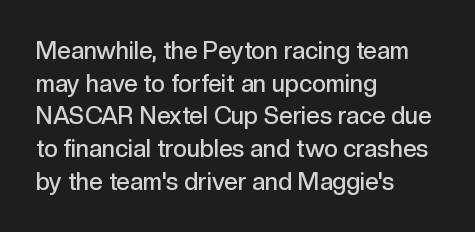
One glance says typical: line gaps are just what's usual. Tracking value appears to be zero — textbook default spacing. Tall strokes in this sample are plumb rather than angled. Firm but not heavy-handed strokes: this text is semibold.
